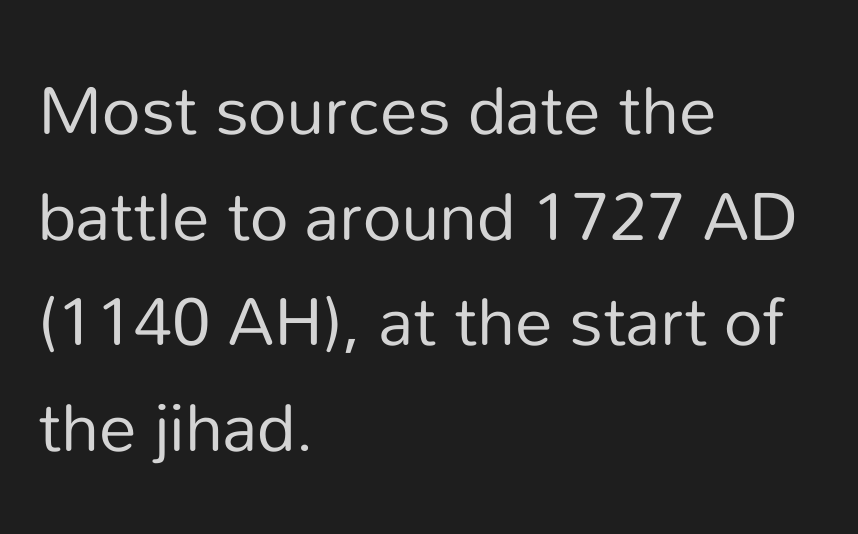
To sum up the face: it is a sans, with no serifs. The passage shown stacks its lines at a standard gap. Has an underline been added? It has not. Stroke mass is kept to a normal reading level or below. The axis of the letterforms is exactly vertical.
